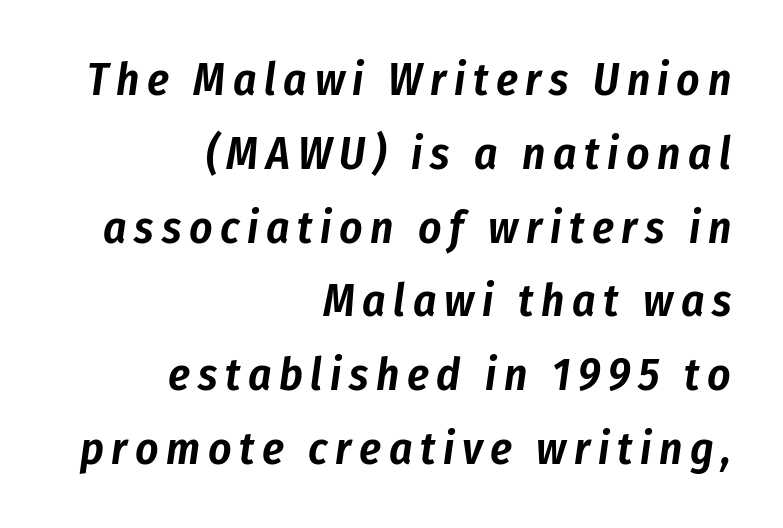
Q: Is the text italic (slanted)? A: Yes, it leans right by about 8 degrees.
Q: Is the text underlined? A: No.
Q: How is the paragraph aligned? A: Right-aligned.
Q: Is the spacing between lines tight, normal or loose? A: Normal.
Q: Width (condensed, normal, or wide)? A: Condensed.
Q: Stroke contrast? A: Low.
Q: x-height? A: Medium.
Q: Monospaced? A: No.
